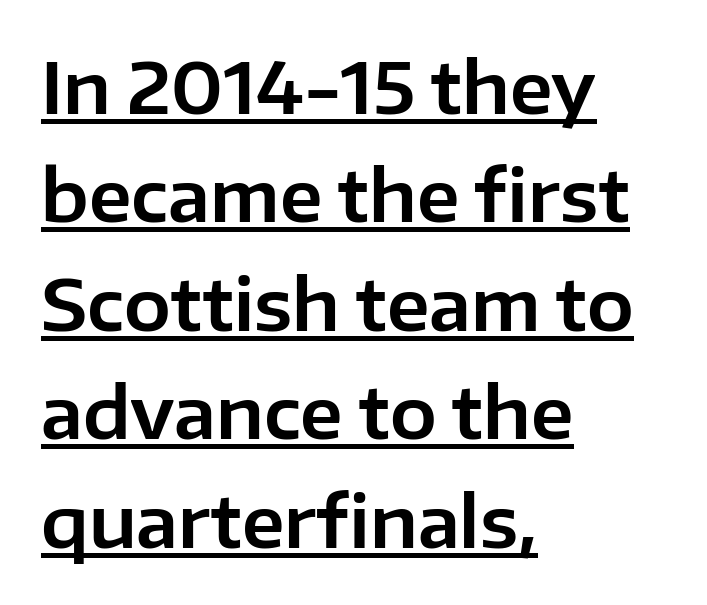
Q: Is the text italic (slanted)? A: No, it is upright.
Q: Is the typeface a serif or a sans-serif typeface? A: Sans-serif.
Q: Is the text underlined? A: Yes.
Q: How is the paragraph aligned? A: Left-aligned.
Q: Is the spacing between letters normal or unusually wide? A: Normal.
Q: Is the spacing between lines tight, normal or loose? A: Normal.
Q: Width (condensed, normal, or wide)? A: Normal.
Q: Stroke contrast? A: Low.
Q: x-height? A: Medium.
Q: Monospaced? A: No.
